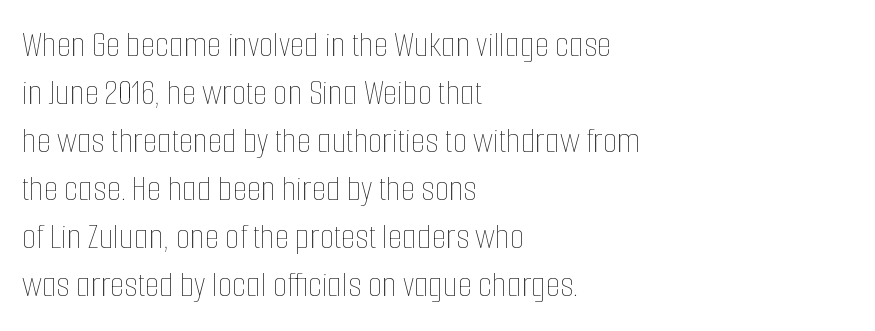
The image shows 37 px thin, condensed type, upright; set left-aligned, normal line spacing (1.3x), normal letter spacing, not underlined; low stroke contrast and a medium x-height.
